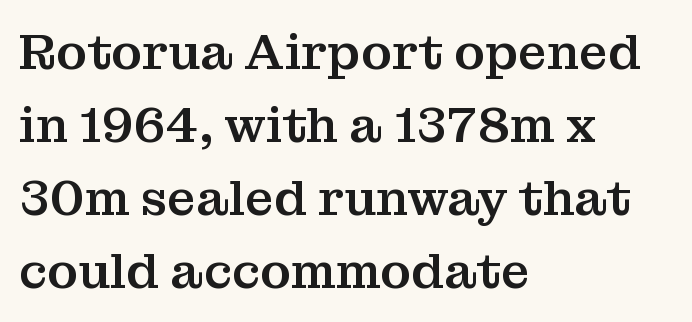
Q: Is the text italic (slanted)? A: No, it is upright.
Q: Is the typeface a serif or a sans-serif typeface? A: Serif.
Q: Is the text underlined? A: No.
Q: How is the paragraph aligned? A: Left-aligned.
Q: Is the spacing between letters normal or unusually wide? A: Normal.
Q: Is the spacing between lines tight, normal or loose? A: Normal.
Q: Width (condensed, normal, or wide)? A: Normal.
Q: Stroke contrast? A: Medium.
Q: x-height? A: Medium.
Q: Monospaced? A: No.
